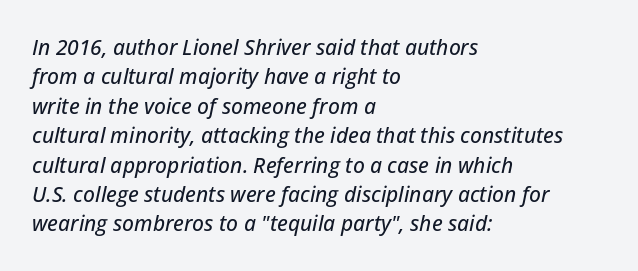
{"italic": "yes", "lean": "right", "slant_degrees": 12, "underline": "no", "align": "left", "line_spacing": "normal", "line_spacing_ratio": 1.4, "letter_spacing": "normal", "letter_spacing_em": 0.0, "glyph_px": 21}
